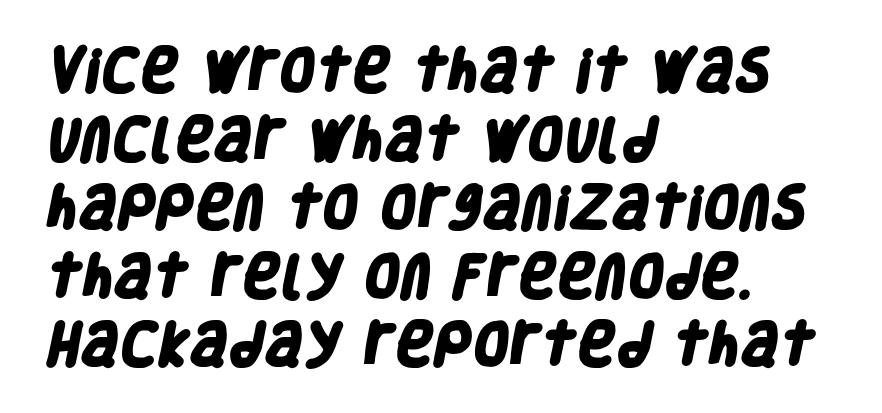
The image shows 47 px heavy, condensed sans-serif type; set left-aligned, normal line spacing (1.46x), normal letter spacing, not underlined; low stroke contrast and a large x-height.
